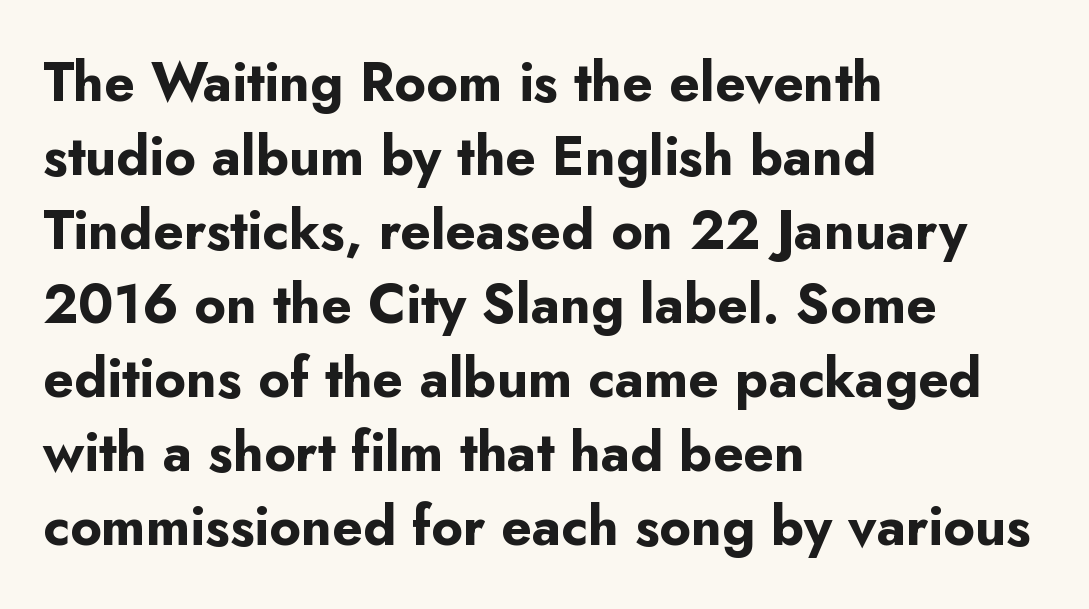
Designer's note — italics off, roman on. Standard letterfit; no display-style spreading of the glyphs. Unmarked baselines from the first word to the last. Type style note: lacks serifs.
